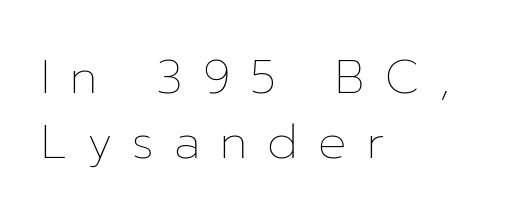
The image shows 47 px thin type, upright; set left-aligned, normal line spacing (1.38x), unusually wide letter spacing (+0.43 em), not underlined; low stroke contrast and a medium x-height.
